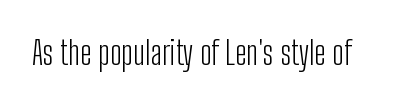
This is roman type, the default non-slanted kind. The zone under the glyphs is completely vacant. This sample has the flowing, uneven cadence of proportional lettering. The designer went with a sans here, leaving each stem footless. Each stroke keeps to a modest, everyday thickness or less.
